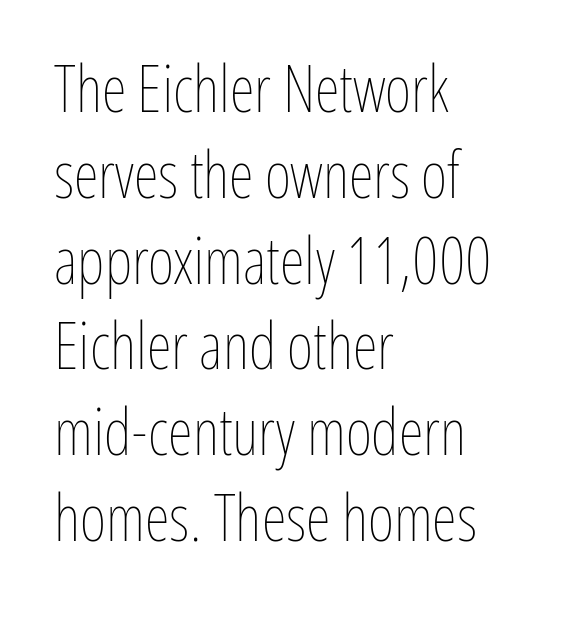
Q: Is the text bold? A: No.
Q: Is the text italic (slanted)? A: No, it is upright.
Q: Is the text underlined? A: No.
Q: How is the paragraph aligned? A: Left-aligned.
Q: Is the spacing between letters normal or unusually wide? A: Normal.
Q: Is the spacing between lines tight, normal or loose? A: Normal.
Q: Width (condensed, normal, or wide)? A: Condensed.
Q: Stroke contrast? A: Low.
Q: x-height? A: Medium.
Q: Monospaced? A: No.
